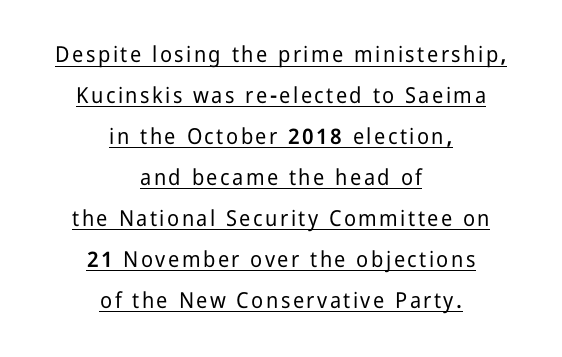
The image shows 22 px text type, upright; set centered, line spacing 1.86x, underlined.
